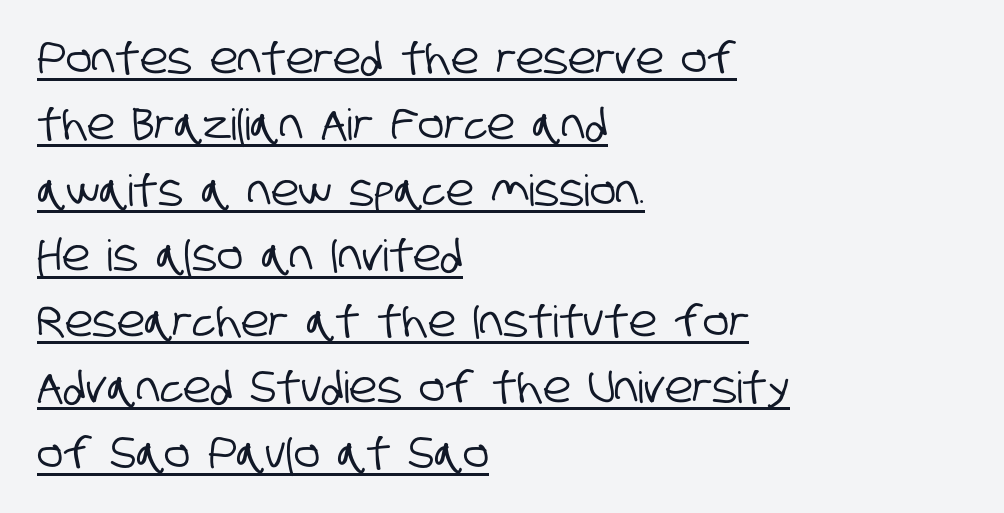
Q: Is the typeface a serif or a sans-serif typeface? A: Sans-serif.
Q: Is the text underlined? A: Yes.
Q: How is the paragraph aligned? A: Left-aligned.
Q: Is the spacing between letters normal or unusually wide? A: Normal.
Q: Is the spacing between lines tight, normal or loose? A: Normal.
Q: Width (condensed, normal, or wide)? A: Condensed.
Q: Stroke contrast? A: Low.
Q: x-height? A: Large.
Q: Monospaced? A: No.
